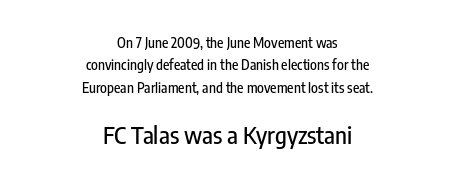
Q: Is the text italic (slanted)? A: No, it is upright.
Q: Is the text underlined? A: No.
Q: How is the paragraph aligned? A: Centered.
Q: Is the spacing between letters normal or unusually wide? A: Normal.
Q: Is the spacing between lines tight, normal or loose? A: Normal.
Q: Which block of text is set in a larger size, the first (top) or the second (bottom)? A: The second (bottom) one.
